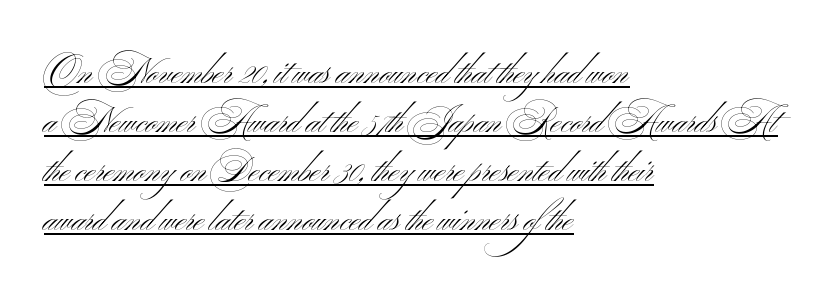
The image shows 34 px light, wide sans-serif type; set left-aligned, normal line spacing (1.44x), normal letter spacing, underlined; medium stroke contrast and a small x-height.
